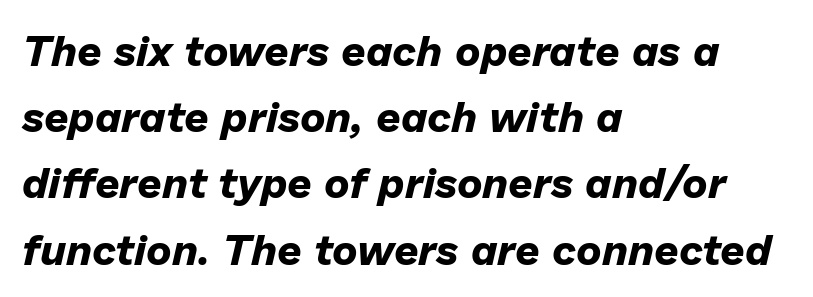
The ragged edge is on the right, which tells us the setting is flush left. Look at the tracking — it's just the regular setting, nothing added. Has an underline been added? It has not. If you measured baseline to baseline, you'd find a middling distance. Each glyph is drawn with heavy, bold strokes.
